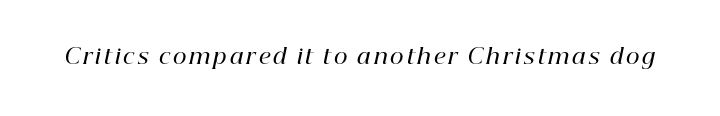
{"italic": "yes", "lean": "right", "slant_degrees": 12, "bold": "semi", "underline": "no", "glyph_px": 21}
